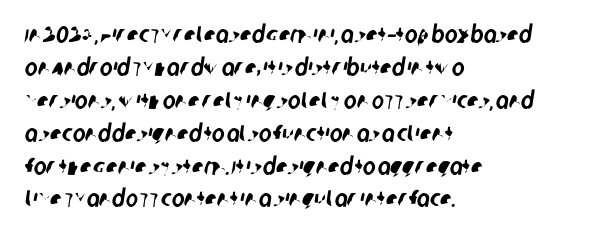
{"underline": "no", "align": "left", "line_spacing": "normal", "line_spacing_ratio": 1.37, "letter_spacing": "normal", "letter_spacing_em": 0.0, "glyph_px": 24}
